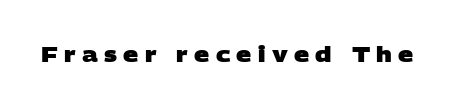
{"bold": "yes", "underline": "no", "letter_spacing": "wide", "letter_spacing_em": 0.3, "glyph_px": 21}
